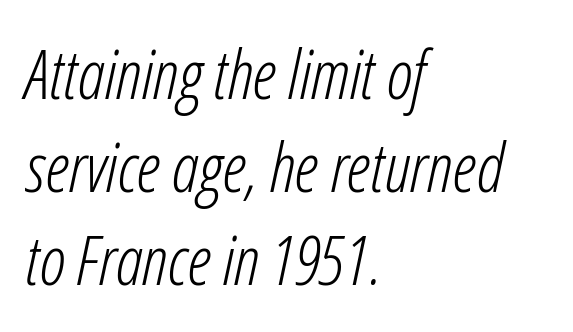
The image shows 68 px light, condensed type, italic (leaning right); set left-aligned, normal line spacing (1.37x), normal letter spacing, not underlined; low stroke contrast and a medium x-height.
